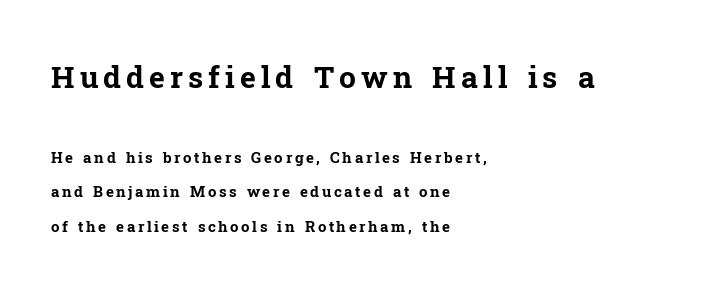
{"serif": "yes", "italic": "no", "bold": "yes", "weight": "bold", "width": "normal", "stroke_contrast": "low", "x_height": "medium", "monospaced": "no", "underline": "no", "align": "left", "line_spacing": "loose", "line_spacing_ratio": 2.3, "larger_block": "first", "size_ratio": 2.0, "glyph_px": 30}
